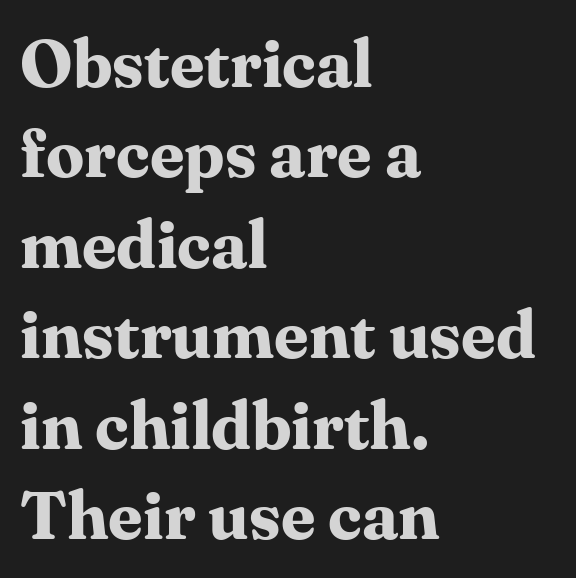
The lettering stays uniformly vertical, giving the passage a roman look. The horizontal fit of the characters is conventional and even. The typeface chosen for these lines features serifs. Is this a fixed-width face? No — the glyphs have proportional, varying widths.
